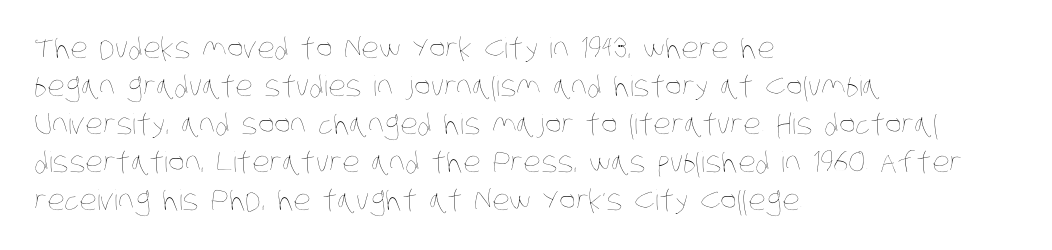
Q: Is the text bold? A: No.
Q: Is the text underlined? A: No.
Q: How is the paragraph aligned? A: Left-aligned.
Q: Is the spacing between letters normal or unusually wide? A: Normal.
Q: Is the spacing between lines tight, normal or loose? A: Normal.
Q: Width (condensed, normal, or wide)? A: Condensed.
Q: Stroke contrast? A: Low.
Q: x-height? A: Large.
Q: Monospaced? A: No.
